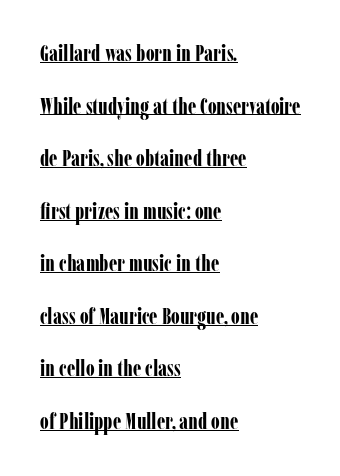
Q: Is the text bold? A: Yes.
Q: Is the text italic (slanted)? A: No, it is upright.
Q: Is the text underlined? A: Yes.
Q: How is the paragraph aligned? A: Left-aligned.
Q: Is the spacing between letters normal or unusually wide? A: Normal.
Q: Is the spacing between lines tight, normal or loose? A: Loose.
